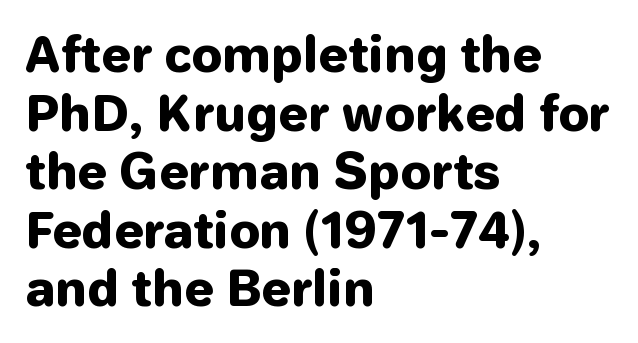
{"serif": "no", "italic": "no", "bold": "yes", "weight": "heavy", "width": "normal", "stroke_contrast": "low", "x_height": "medium", "monospaced": "no", "underline": "no", "align": "left", "line_spacing_ratio": 1.22, "letter_spacing": "normal", "letter_spacing_em": 0.0, "glyph_px": 48}
